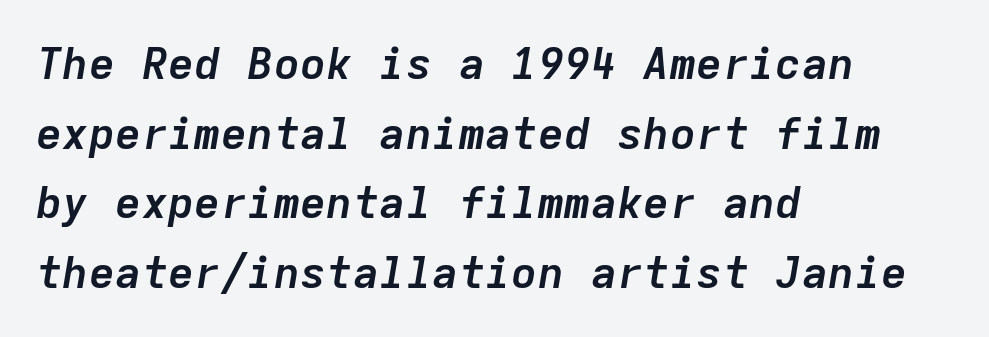
{"italic": "yes", "lean": "right", "slant_degrees": 9, "bold": "yes", "weight": "semibold", "width": "normal", "stroke_contrast": "low", "x_height": "medium", "monospaced": "yes", "underline": "no", "align": "left", "line_spacing": "normal", "line_spacing_ratio": 1.58, "letter_spacing": "normal", "letter_spacing_em": 0.0, "glyph_px": 44}
